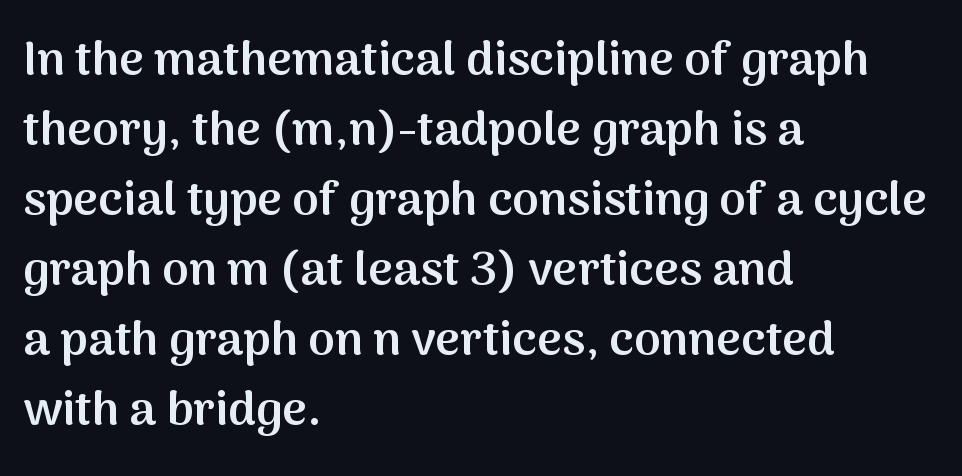
Q: Is the text bold? A: Semi-bold.
Q: Is the text italic (slanted)? A: No, it is upright.
Q: Is the typeface a serif or a sans-serif typeface? A: Sans-serif.
Q: Is the text underlined? A: No.
Q: How is the paragraph aligned? A: Left-aligned.
Q: Is the spacing between letters normal or unusually wide? A: Normal.
Q: Is the spacing between lines tight, normal or loose? A: Normal.
Q: Width (condensed, normal, or wide)? A: Normal.
Q: Stroke contrast? A: Medium.
Q: x-height? A: Medium.
Q: Monospaced? A: No.
